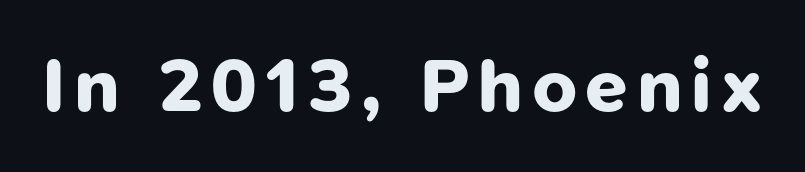
A clean baseline with only descenders dipping below it. The font is running at its bold setting. The passage shown is typeset with a sans-serif family. Character widths vary here, with narrow letters taking less room than wide ones.
